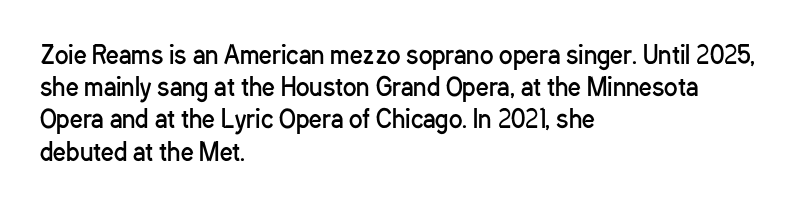
The image shows 25 px text type, upright; set left-aligned, normal line spacing (1.29x), normal letter spacing, not underlined.
